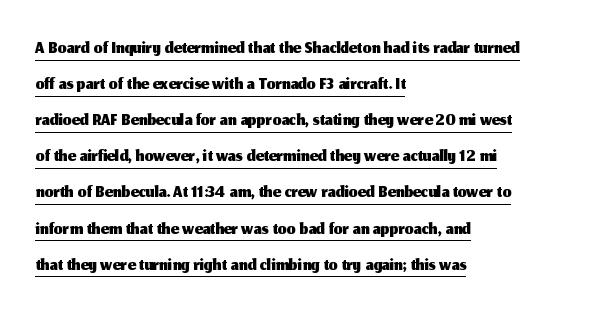
Look at the bottom of the vertical strokes: they stop flat, with no serifs. This sample keeps an unexceptional amount of space between lines. Every row of glyphs begins at an identical x-position on the left. A typesetter would call this proportional, since set widths differ per character. Posture: vertical.
